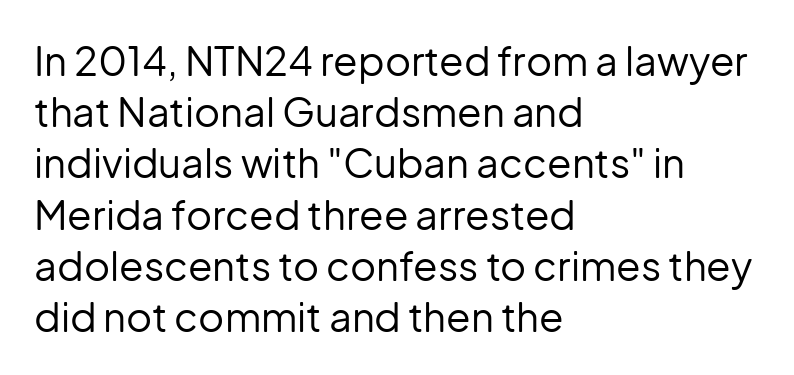
Q: Is the text bold? A: No.
Q: Is the text italic (slanted)? A: No, it is upright.
Q: Is the typeface a serif or a sans-serif typeface? A: Sans-serif.
Q: Is the text underlined? A: No.
Q: How is the paragraph aligned? A: Left-aligned.
Q: Is the spacing between letters normal or unusually wide? A: Normal.
Q: Is the spacing between lines tight, normal or loose? A: Normal.
Q: Width (condensed, normal, or wide)? A: Normal.
Q: Stroke contrast? A: Low.
Q: x-height? A: Medium.
Q: Monospaced? A: No.
